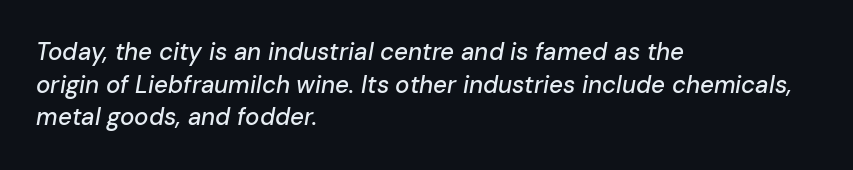
Q: Is the text italic (slanted)? A: Yes, it leans right by about 10 degrees.
Q: Is the text underlined? A: No.
Q: How is the paragraph aligned? A: Left-aligned.
Q: Is the spacing between letters normal or unusually wide? A: Normal.
Q: Is the spacing between lines tight, normal or loose? A: Normal.
